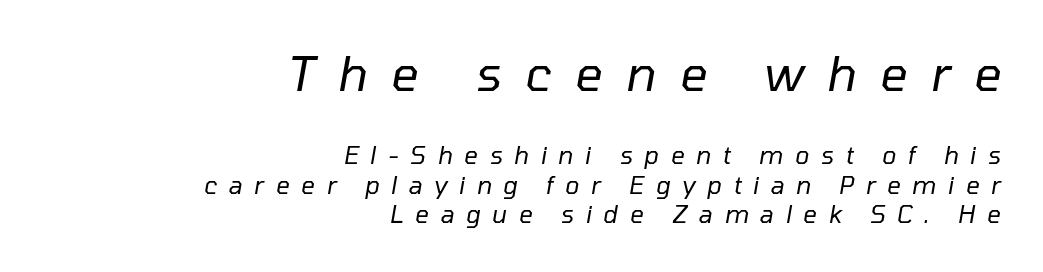
{"italic": "yes", "lean": "right", "slant_degrees": 10, "bold": "no", "weight": "regular", "width": "normal", "stroke_contrast": "low", "x_height": "medium", "monospaced": "no", "underline": "no", "align": "right", "line_spacing_ratio": 1.23, "letter_spacing": "wide", "letter_spacing_em": 0.48, "larger_block": "first", "size_ratio": 2.0, "glyph_px": 48}
